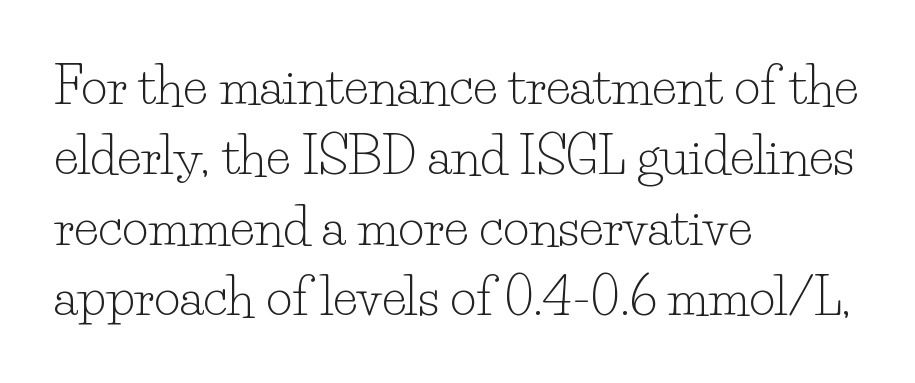
The image shows 51 px light serif type, upright; set left-aligned, normal line spacing (1.38x), normal letter spacing, not underlined; low stroke contrast and a small x-height.
